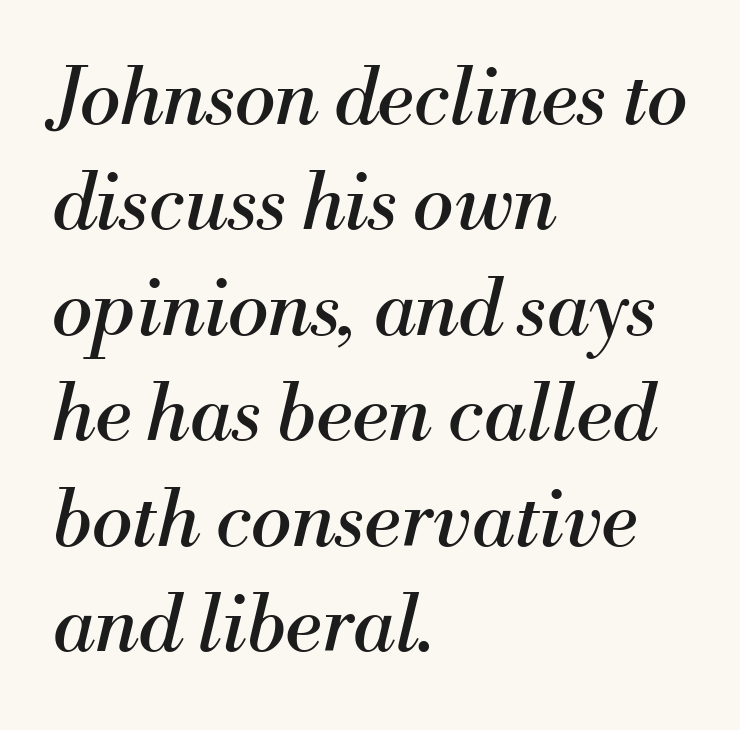
Caption: standard tracking, unaltered. Would a proofreader flag this as italicized? Yes. These lines are set flush left with a ragged right edge. A typesetter would call this proportional, since set widths differ per character. Underline: absent.
